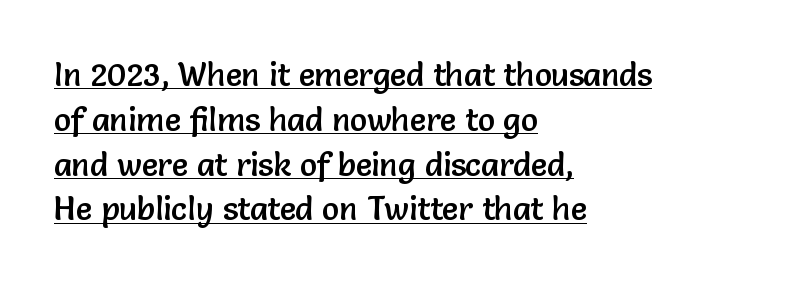
Do the characters align in a grid? No, the font is proportional. No extra tracking has been applied to these lines. The rendered words wear a rule along their underside. In terms of leading, this rendering sits right in the middle. Stroke terminals: plain, sans-serif.
